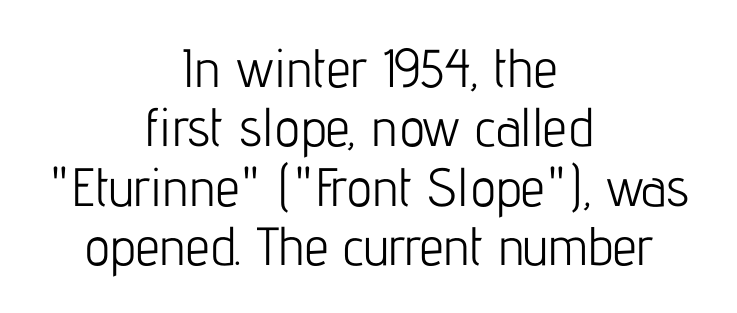
Q: Is the text bold? A: No.
Q: Is the text italic (slanted)? A: No, it is upright.
Q: Is the typeface a serif or a sans-serif typeface? A: Sans-serif.
Q: Is the text underlined? A: No.
Q: How is the paragraph aligned? A: Centered.
Q: Is the spacing between letters normal or unusually wide? A: Normal.
Q: Is the spacing between lines tight, normal or loose? A: Tight.
Q: Width (condensed, normal, or wide)? A: Condensed.
Q: Stroke contrast? A: Low.
Q: x-height? A: Medium.
Q: Monospaced? A: No.
